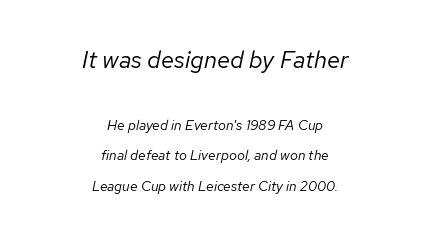
Q: Is the text bold? A: No.
Q: Is the text italic (slanted)? A: Yes, it leans right by about 12 degrees.
Q: Is the text underlined? A: No.
Q: How is the paragraph aligned? A: Centered.
Q: Is the spacing between letters normal or unusually wide? A: Normal.
Q: Is the spacing between lines tight, normal or loose? A: Loose.
Q: Which block of text is set in a larger size, the first (top) or the second (bottom)? A: The first (top) one.
